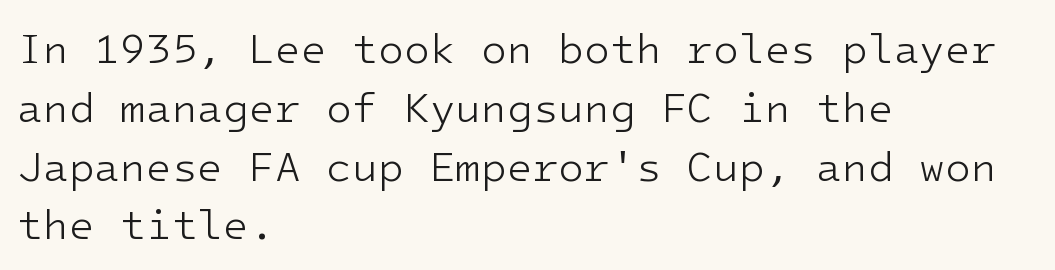
Q: Is the text bold? A: No.
Q: Is the text italic (slanted)? A: No, it is upright.
Q: Is the typeface a serif or a sans-serif typeface? A: Sans-serif.
Q: Is the text underlined? A: No.
Q: How is the paragraph aligned? A: Left-aligned.
Q: Is the spacing between letters normal or unusually wide? A: Normal.
Q: Is the spacing between lines tight, normal or loose? A: Normal.
Q: Width (condensed, normal, or wide)? A: Normal.
Q: Stroke contrast? A: Low.
Q: x-height? A: Medium.
